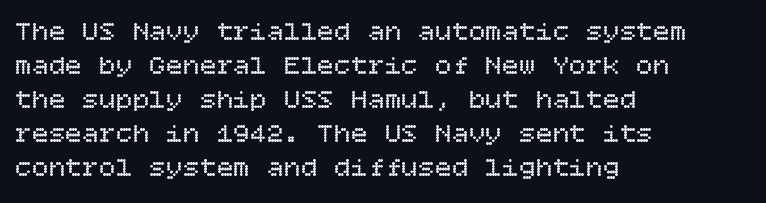
{"italic": "no", "bold": "no", "weight": "regular", "width": "normal", "stroke_contrast": "low", "x_height": "large", "underline": "no", "align": "left", "line_spacing_ratio": 1.21, "letter_spacing": "normal", "letter_spacing_em": 0.0, "glyph_px": 28}
